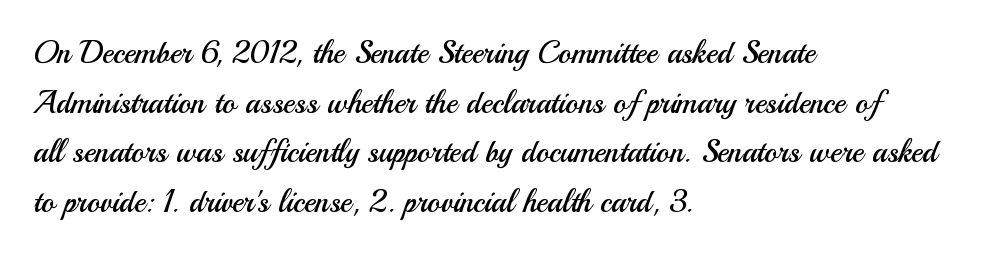
A bare baseline throughout the passage. The gaps between neighbouring characters are ordinary and unremarkable. Is this a fixed-width face? No — the glyphs have proportional, varying widths.
